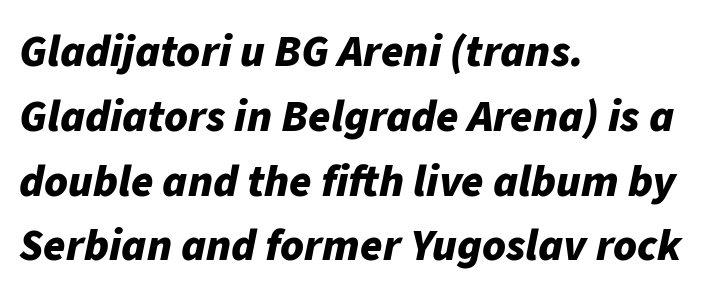
Q: Is the text bold? A: Yes.
Q: Is the text italic (slanted)? A: Yes, it leans right by about 11 degrees.
Q: Is the text underlined? A: No.
Q: How is the paragraph aligned? A: Left-aligned.
Q: Is the spacing between letters normal or unusually wide? A: Normal.
Q: Is the spacing between lines tight, normal or loose? A: Normal.
Q: Width (condensed, normal, or wide)? A: Normal.
Q: Stroke contrast? A: Low.
Q: x-height? A: Medium.
Q: Monospaced? A: No.
